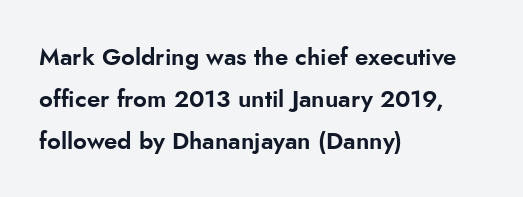
The image shows 24 px text type, upright; set left-aligned, line spacing 1.75x, normal letter spacing, not underlined.
